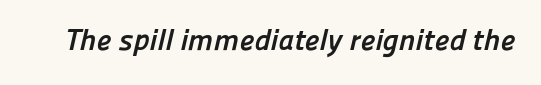
The foot of each line stays bare and open. The font family rendered here belongs to the sans-serif group. Typographic density is high because the face is bold. Note the varied advance widths — an 'i' is clearly narrower than an 'm'. You could call the tracking neutral — neither tight nor loose.
